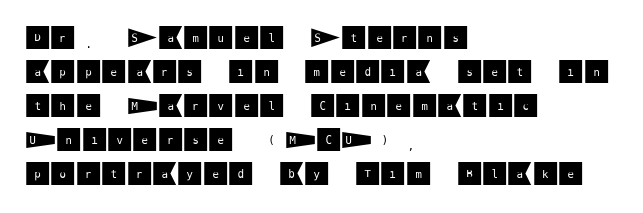
The image shows 26 px text type, upright; set left-aligned, normal line spacing (1.31x), normal letter spacing, not underlined.
